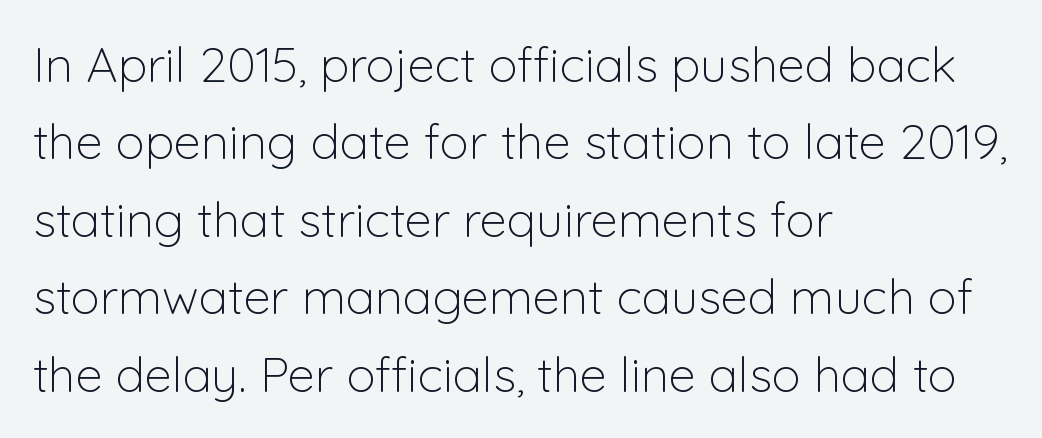
Q: Is the text bold? A: No.
Q: Is the text italic (slanted)? A: No, it is upright.
Q: Is the typeface a serif or a sans-serif typeface? A: Sans-serif.
Q: Is the text underlined? A: No.
Q: How is the paragraph aligned? A: Left-aligned.
Q: Is the spacing between letters normal or unusually wide? A: Normal.
Q: Is the spacing between lines tight, normal or loose? A: Normal.
Q: Width (condensed, normal, or wide)? A: Normal.
Q: Stroke contrast? A: Low.
Q: x-height? A: Medium.
Q: Monospaced? A: No.
